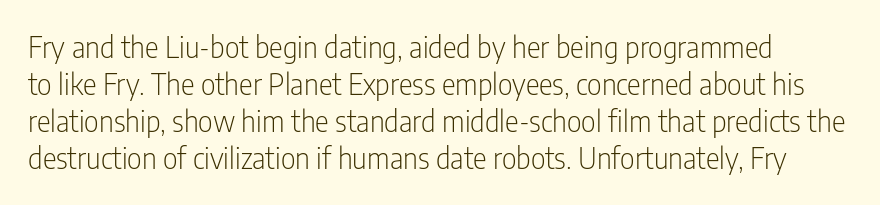
{"serif": "no", "italic": "no", "bold": "no", "weight": "light", "width": "condensed", "stroke_contrast": "low", "x_height": "medium", "monospaced": "no", "underline": "no", "line_spacing": "normal", "line_spacing_ratio": 1.28, "letter_spacing": "normal", "letter_spacing_em": 0.0, "glyph_px": 29}
